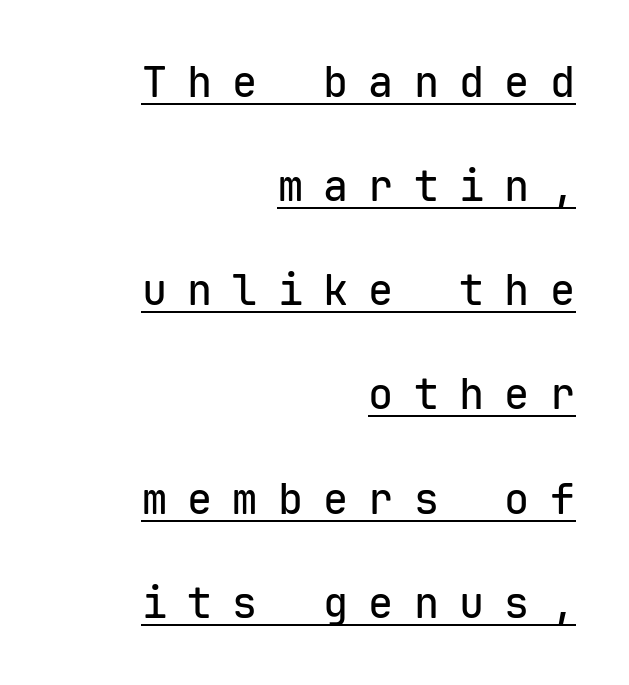
{"serif": "no", "italic": "no", "width": "normal", "stroke_contrast": "low", "x_height": "medium", "monospaced": "yes", "underline": "yes", "align": "right", "line_spacing": "loose", "line_spacing_ratio": 2.48, "letter_spacing": "wide", "letter_spacing_em": 0.48, "glyph_px": 42}
